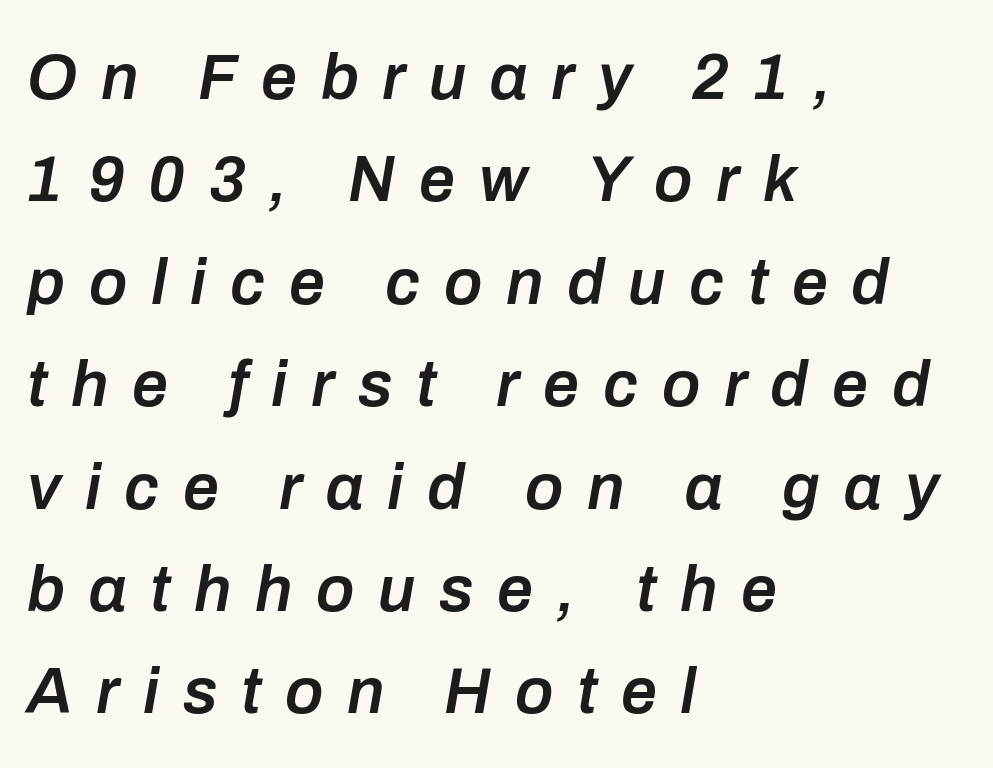
Q: Is the text bold? A: Semi-bold.
Q: Is the text italic (slanted)? A: Yes, it leans right by about 10 degrees.
Q: Is the text underlined? A: No.
Q: How is the paragraph aligned? A: Left-aligned.
Q: Is the spacing between letters normal or unusually wide? A: Unusually wide.
Q: Is the spacing between lines tight, normal or loose? A: Normal.
Q: Width (condensed, normal, or wide)? A: Normal.
Q: Stroke contrast? A: Low.
Q: x-height? A: Medium.
Q: Monospaced? A: No.
